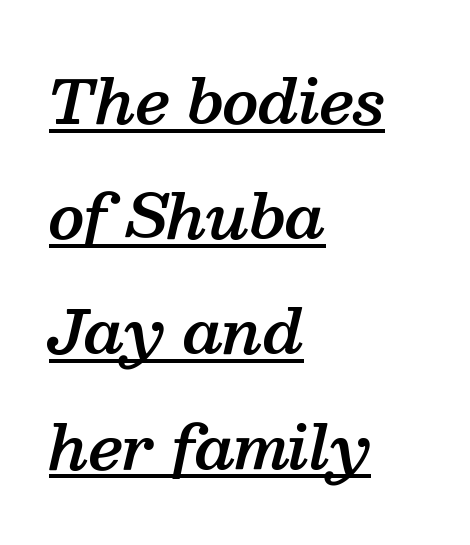
Q: Is the text bold? A: Semi-bold.
Q: Is the text italic (slanted)? A: Yes, it leans right by about 13 degrees.
Q: Is the typeface a serif or a sans-serif typeface? A: Serif.
Q: Is the text underlined? A: Yes.
Q: How is the paragraph aligned? A: Left-aligned.
Q: Is the spacing between letters normal or unusually wide? A: Normal.
Q: Is the spacing between lines tight, normal or loose? A: Loose.
Q: Width (condensed, normal, or wide)? A: Normal.
Q: Stroke contrast? A: Medium.
Q: x-height? A: Medium.
Q: Monospaced? A: No.
